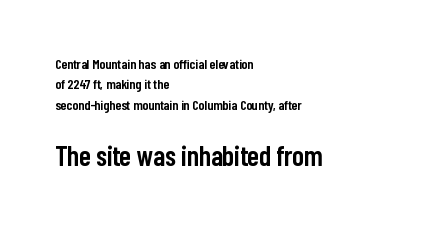
Q: Is the text bold? A: Semi-bold.
Q: Is the text italic (slanted)? A: No, it is upright.
Q: Is the typeface a serif or a sans-serif typeface? A: Sans-serif.
Q: Is the text underlined? A: No.
Q: How is the paragraph aligned? A: Left-aligned.
Q: Is the spacing between letters normal or unusually wide? A: Normal.
Q: Is the spacing between lines tight, normal or loose? A: Normal.
Q: Which block of text is set in a larger size, the first (top) or the second (bottom)? A: The second (bottom) one.
Q: Width (condensed, normal, or wide)? A: Condensed.
Q: Stroke contrast? A: Low.
Q: x-height? A: Medium.
Q: Monospaced? A: No.
